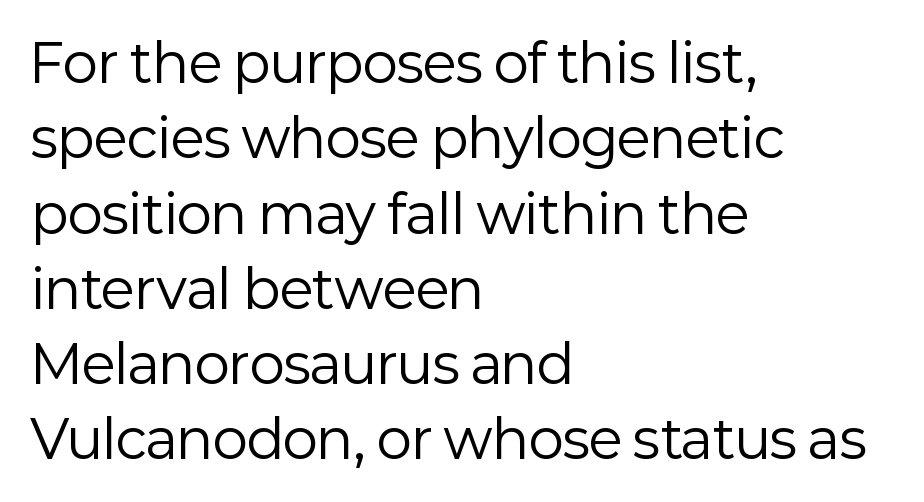
The image shows 53 px regular-weight sans-serif type, upright; set left-aligned, normal line spacing (1.42x), normal letter spacing, not underlined; low stroke contrast and a medium x-height.
